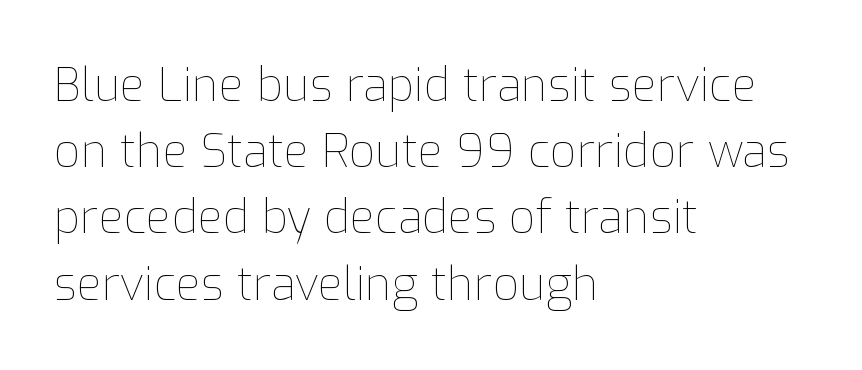
Q: Is the text bold? A: No.
Q: Is the text italic (slanted)? A: No, it is upright.
Q: Is the text underlined? A: No.
Q: How is the paragraph aligned? A: Left-aligned.
Q: Is the spacing between letters normal or unusually wide? A: Normal.
Q: Is the spacing between lines tight, normal or loose? A: Normal.
Q: Width (condensed, normal, or wide)? A: Normal.
Q: Stroke contrast? A: Low.
Q: x-height? A: Medium.
Q: Monospaced? A: No.
